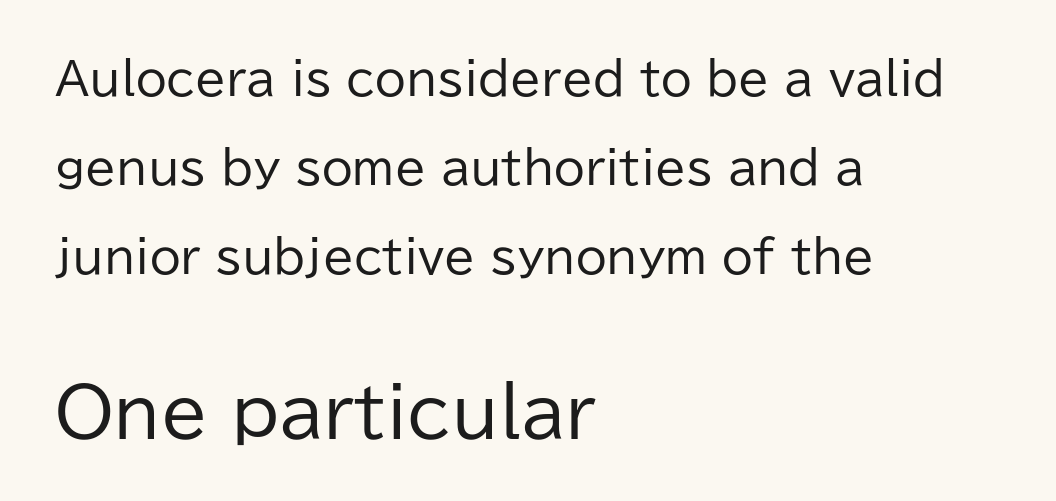
{"serif": "no", "italic": "no", "bold": "no", "weight": "regular", "width": "normal", "stroke_contrast": "low", "x_height": "medium", "monospaced": "no", "underline": "no", "align": "left", "line_spacing": "loose", "line_spacing_ratio": 1.98, "letter_spacing": "normal", "letter_spacing_em": 0.0, "larger_block": "second", "size_ratio": 1.51, "glyph_px": 68}
